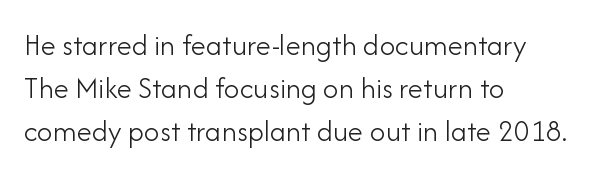
Q: Is the text bold? A: No.
Q: Is the text italic (slanted)? A: No, it is upright.
Q: Is the typeface a serif or a sans-serif typeface? A: Sans-serif.
Q: Is the text underlined? A: No.
Q: How is the paragraph aligned? A: Left-aligned.
Q: Is the spacing between letters normal or unusually wide? A: Normal.
Q: Is the spacing between lines tight, normal or loose? A: Normal.
Q: Width (condensed, normal, or wide)? A: Normal.
Q: Stroke contrast? A: Low.
Q: x-height? A: Small.
Q: Monospaced? A: No.
